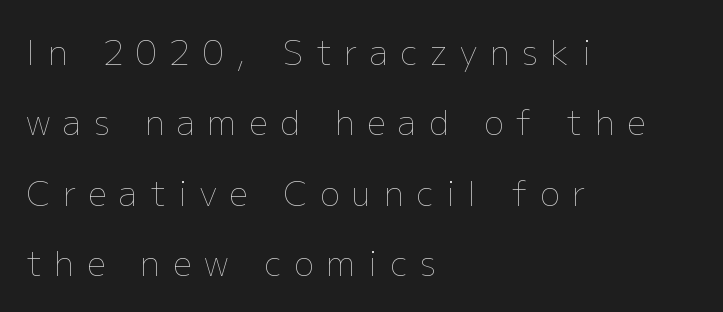
{"italic": "no", "bold": "no", "weight": "thin", "width": "normal", "stroke_contrast": "low", "x_height": "medium", "monospaced": "no", "underline": "no", "align": "left", "line_spacing": "loose", "line_spacing_ratio": 2.13, "letter_spacing": "wide", "letter_spacing_em": 0.39, "glyph_px": 33}
